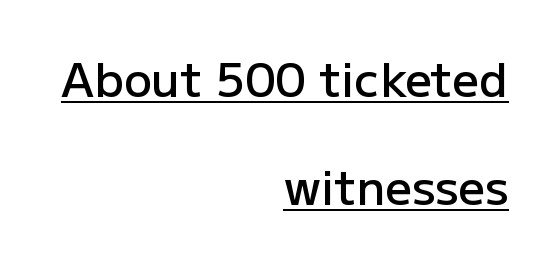
Q: Is the text bold? A: Semi-bold.
Q: Is the text italic (slanted)? A: No, it is upright.
Q: Is the typeface a serif or a sans-serif typeface? A: Sans-serif.
Q: Is the text underlined? A: Yes.
Q: How is the paragraph aligned? A: Right-aligned.
Q: Is the spacing between letters normal or unusually wide? A: Normal.
Q: Is the spacing between lines tight, normal or loose? A: Loose.
Q: Width (condensed, normal, or wide)? A: Normal.
Q: Stroke contrast? A: Low.
Q: x-height? A: Medium.
Q: Monospaced? A: No.
